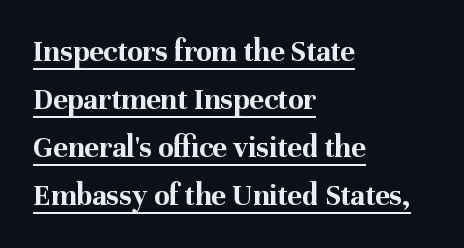
{"serif": "yes", "italic": "no", "bold": "yes", "weight": "bold", "width": "normal", "stroke_contrast": "medium", "x_height": "medium", "monospaced": "no", "underline": "yes", "align": "left", "line_spacing": "normal", "line_spacing_ratio": 1.55, "letter_spacing": "normal", "letter_spacing_em": 0.0, "glyph_px": 31}
